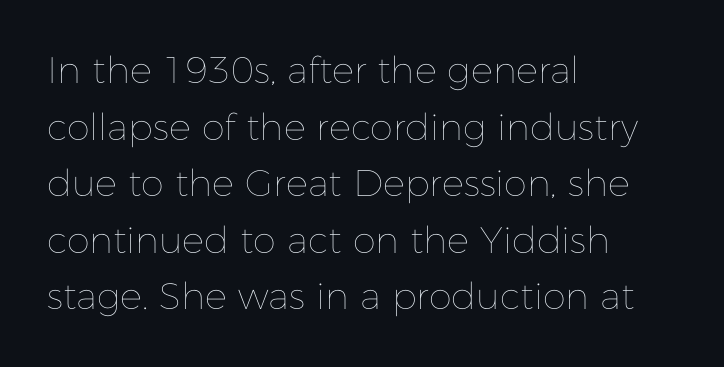
{"italic": "no", "bold": "no", "weight": "thin", "width": "normal", "stroke_contrast": "low", "x_height": "medium", "monospaced": "no", "underline": "no", "align": "left", "line_spacing": "normal", "line_spacing_ratio": 1.53, "letter_spacing": "normal", "letter_spacing_em": 0.0, "glyph_px": 37}
